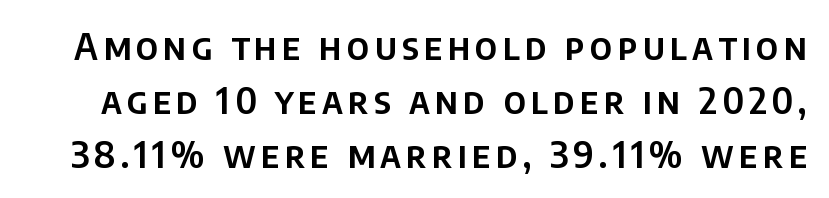
Q: Is the text italic (slanted)? A: No, it is upright.
Q: Is the typeface a serif or a sans-serif typeface? A: Sans-serif.
Q: Is the text underlined? A: No.
Q: Is the spacing between lines tight, normal or loose? A: Normal.
Q: Width (condensed, normal, or wide)? A: Normal.
Q: Stroke contrast? A: Low.
Q: x-height? A: Large.
Q: Monospaced? A: No.
